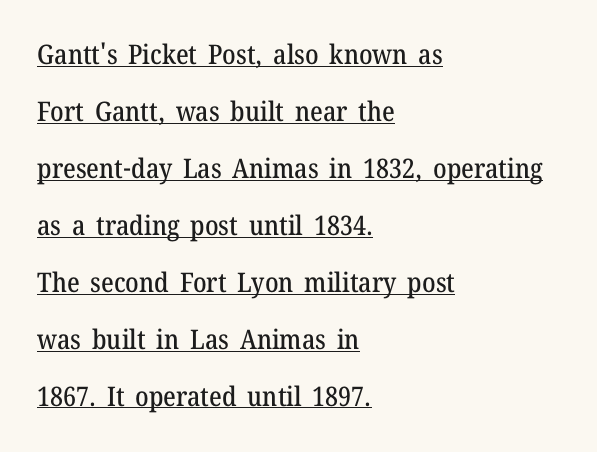
You can tell it's not italic because the verticals are truly vertical. The string is rendered with underlining switched on. Words appear dense and cohesive because spacing is normal. The text block is weighted toward the left margin, trailing off unevenly rightward. Widely set lines give the paragraph a tall, airy silhouette.
